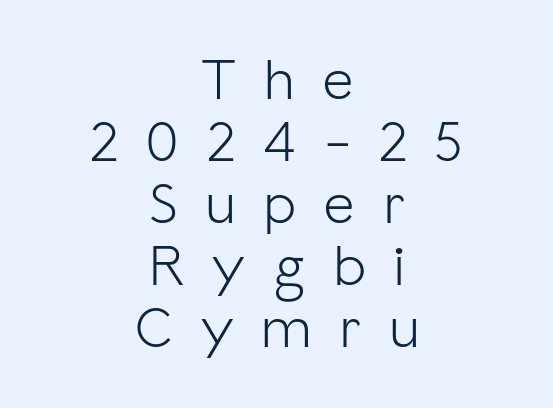
The image shows 59 px light sans-serif type, upright; set centered, tight line spacing (1.05x), unusually wide letter spacing (+0.49 em), not underlined; low stroke contrast and a medium x-height.
